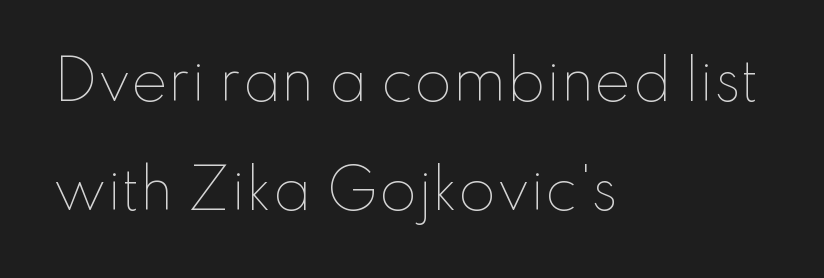
Q: Is the text bold? A: No.
Q: Is the text italic (slanted)? A: No, it is upright.
Q: Is the text underlined? A: No.
Q: How is the paragraph aligned? A: Left-aligned.
Q: Is the spacing between letters normal or unusually wide? A: Normal.
Q: Is the spacing between lines tight, normal or loose? A: Loose.
Q: Width (condensed, normal, or wide)? A: Normal.
Q: Stroke contrast? A: Low.
Q: x-height? A: Small.
Q: Monospaced? A: No.
